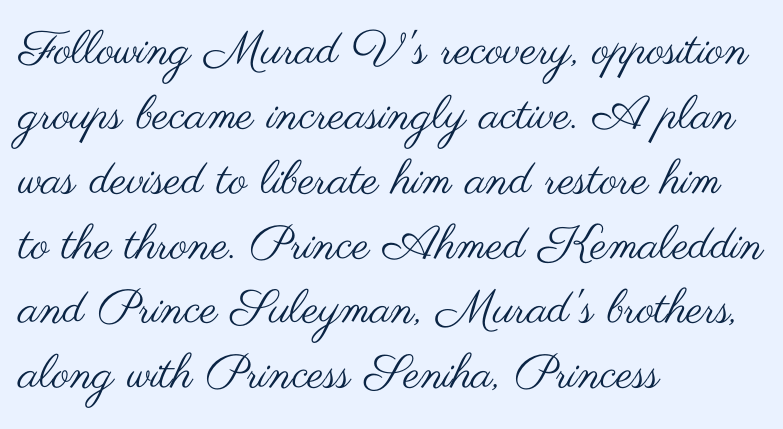
Stroke terminals: plain, sans-serif. Bold? No — there's no thickening of the strokes. These lines are rendered in a variable-pitch font.
